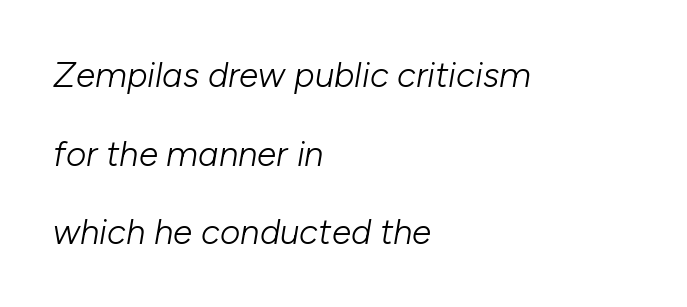
Q: Is the text bold? A: No.
Q: Is the text italic (slanted)? A: Yes, it leans right by about 10 degrees.
Q: Is the text underlined? A: No.
Q: How is the paragraph aligned? A: Left-aligned.
Q: Is the spacing between letters normal or unusually wide? A: Normal.
Q: Is the spacing between lines tight, normal or loose? A: Loose.
Q: Width (condensed, normal, or wide)? A: Normal.
Q: Stroke contrast? A: Low.
Q: x-height? A: Medium.
Q: Monospaced? A: No.
